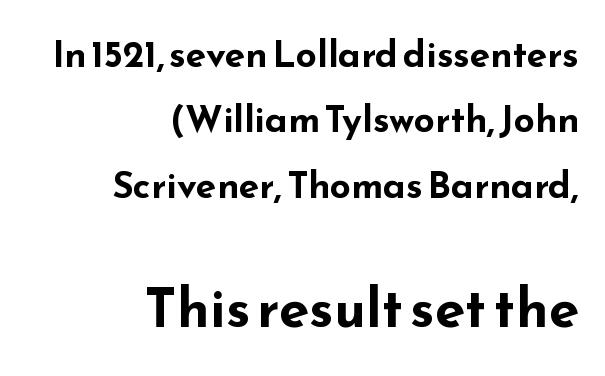
The image shows 55 px bold, wide sans-serif type, upright; set right-aligned, line spacing 1.77x, normal letter spacing, not underlined; the second (bottom) block is 1.49x larger; low stroke contrast and a small x-height.
